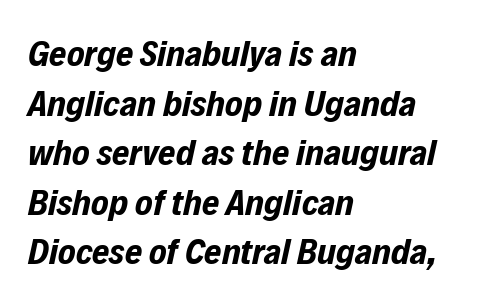
The image shows 37 px bold, condensed type, italic (leaning right); set left-aligned, normal line spacing (1.34x), normal letter spacing, not underlined; low stroke contrast and a medium x-height.
